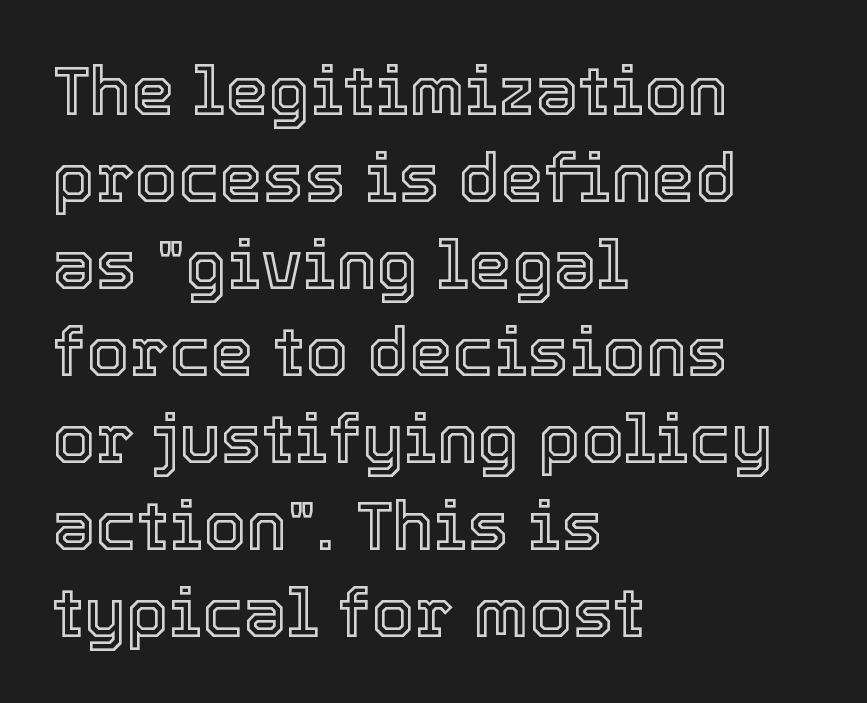
{"italic": "no", "width": "normal", "x_height": "medium", "monospaced": "no", "underline": "no", "align": "left", "line_spacing": "normal", "line_spacing_ratio": 1.26, "letter_spacing": "normal", "letter_spacing_em": 0.0, "glyph_px": 69}
